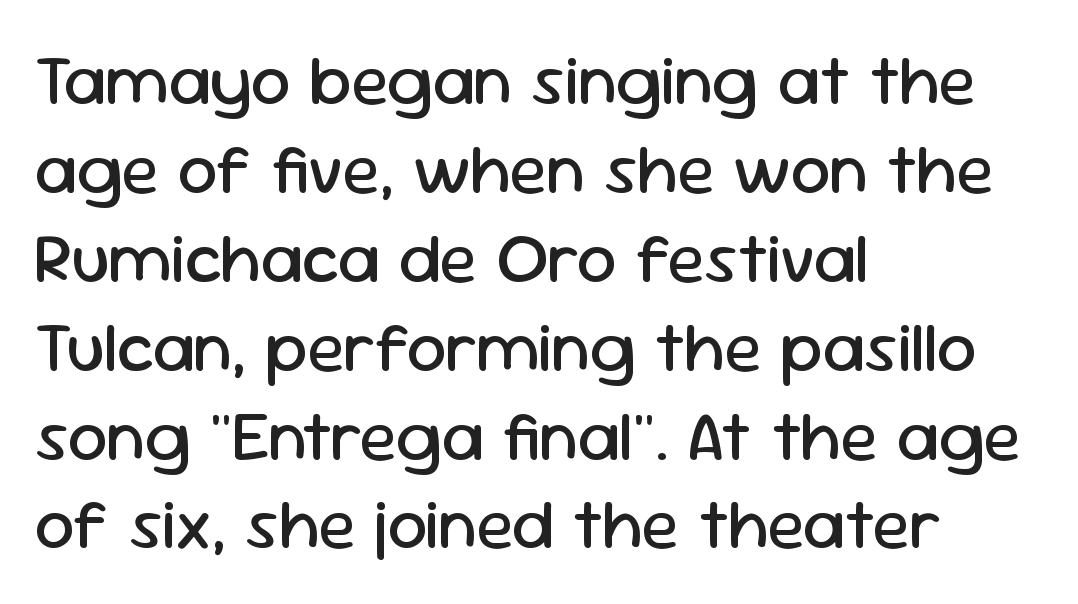
{"serif": "no", "italic": "no", "bold": "no", "weight": "regular", "width": "normal", "stroke_contrast": "low", "x_height": "medium", "monospaced": "no", "underline": "no", "align": "left", "line_spacing": "normal", "line_spacing_ratio": 1.27, "letter_spacing": "normal", "letter_spacing_em": 0.0, "glyph_px": 70}
